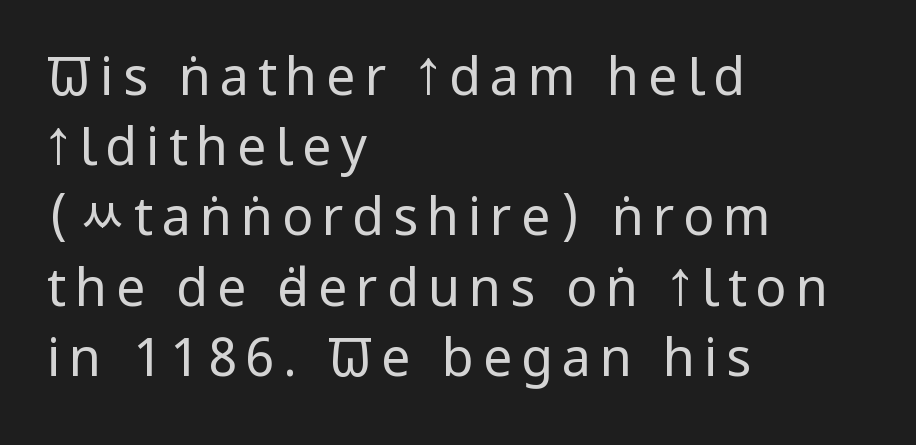
Quick note: underline off. Every character sits straight up, as roman type does. Ink coverage per letter is moderate at most. Does the copy run flush right? No — it runs flush left.
